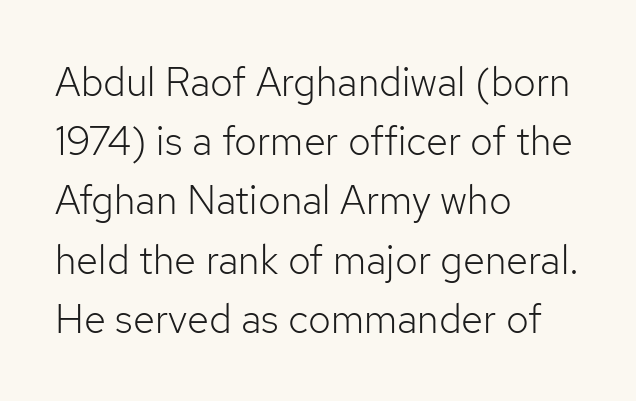
Rule under the text: the space is simply empty. Normally led — the rows are evenly, conventionally spaced. All the whitespace from short lines collects on the right. Font category for this specimen: sans-serif.
